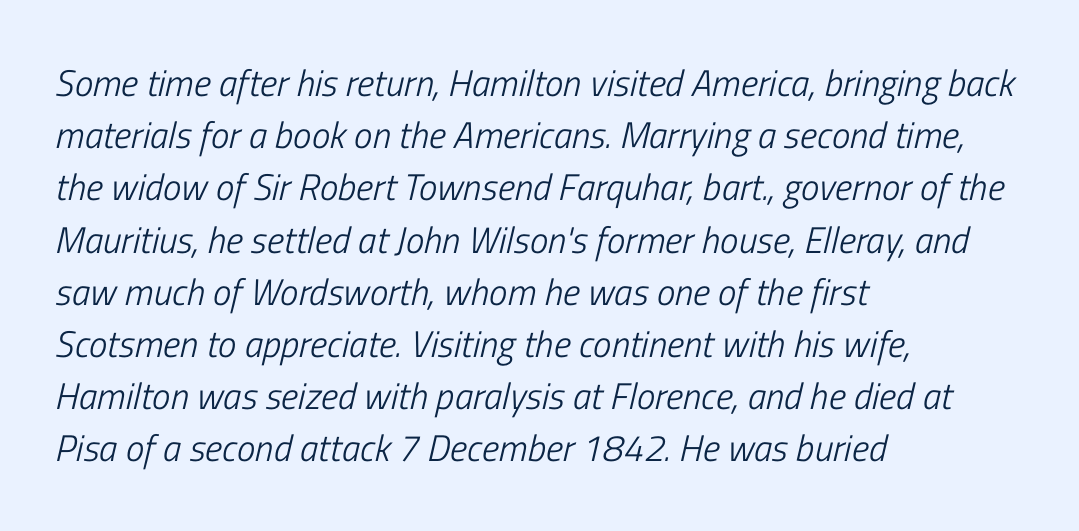
The image shows 37 px light, condensed type, italic (leaning right); set left-aligned, normal line spacing (1.41x), normal letter spacing, not underlined; low stroke contrast and a medium x-height.
